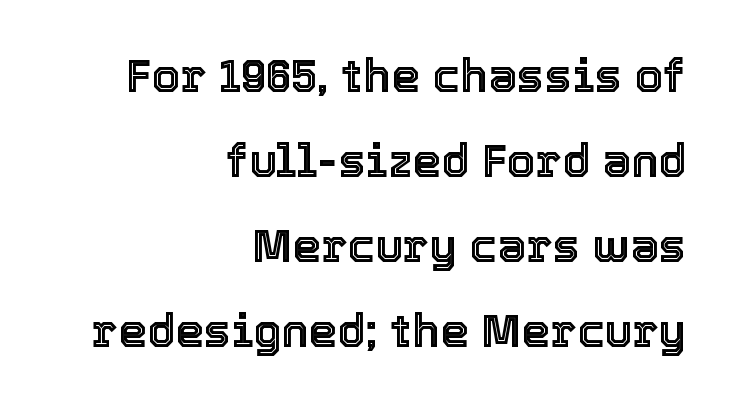
Q: Is the text italic (slanted)? A: No, it is upright.
Q: Is the text underlined? A: No.
Q: How is the paragraph aligned? A: Right-aligned.
Q: Is the spacing between letters normal or unusually wide? A: Normal.
Q: Width (condensed, normal, or wide)? A: Normal.
Q: x-height? A: Medium.
Q: Monospaced? A: No.
